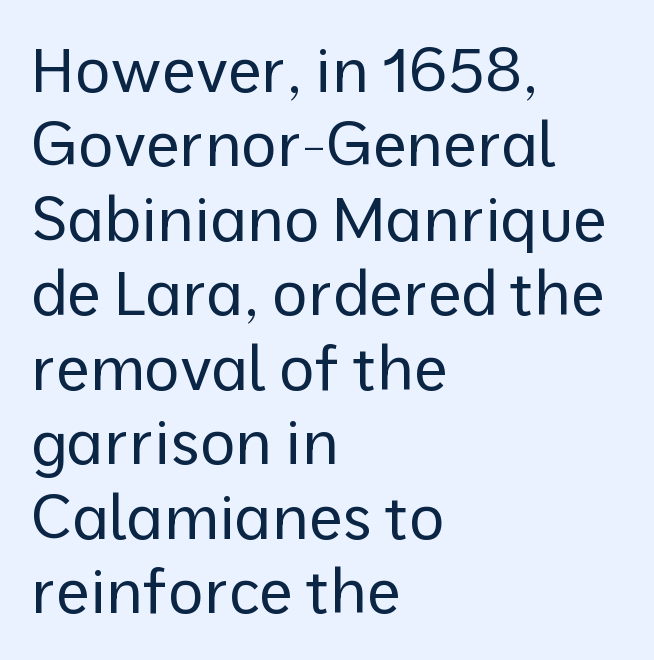
Q: Is the text bold? A: No.
Q: Is the text italic (slanted)? A: No, it is upright.
Q: Is the typeface a serif or a sans-serif typeface? A: Sans-serif.
Q: Is the text underlined? A: No.
Q: How is the paragraph aligned? A: Left-aligned.
Q: Is the spacing between letters normal or unusually wide? A: Normal.
Q: Width (condensed, normal, or wide)? A: Normal.
Q: Stroke contrast? A: Low.
Q: x-height? A: Medium.
Q: Monospaced? A: No.
